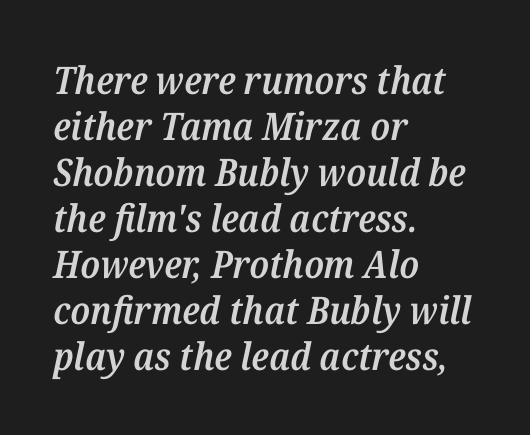
The image shows 38 px semibold serif type, italic (leaning right); set left-aligned, line spacing 1.21x, normal letter spacing, not underlined; medium stroke contrast and a medium x-height.
